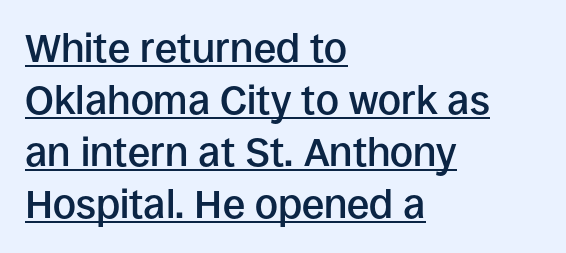
{"serif": "no", "italic": "no", "bold": "semi", "weight": "semibold", "width": "normal", "stroke_contrast": "low", "x_height": "large", "monospaced": "no", "underline": "yes", "align": "left", "line_spacing": "normal", "line_spacing_ratio": 1.3, "letter_spacing": "normal", "letter_spacing_em": 0.0, "glyph_px": 40}
